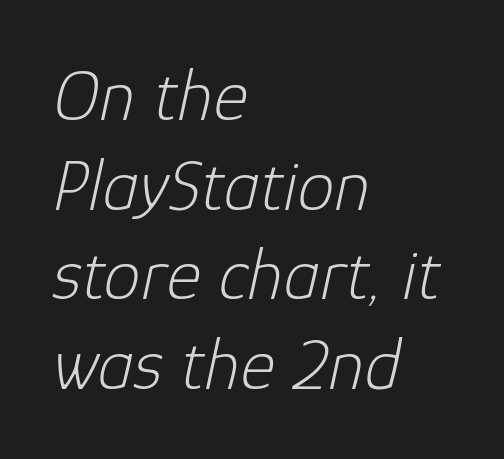
A typesetter would call this zero additional tracking. Nobody drew a line under any word here. The lettering tilts uniformly, giving the passage an italic look. Is this a fixed-width face? No — the glyphs have proportional, varying widths. Every row of glyphs begins at an identical x-position on the left. Stroke thickness stays within the range of a standard reading face or lighter.
